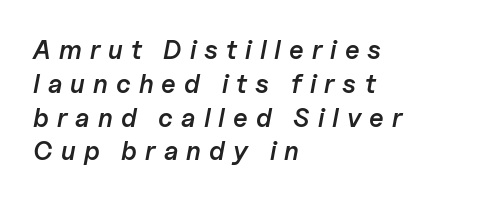
The image shows 26 px text type, italic (leaning right); set left-aligned, normal line spacing (1.3x), unusually wide letter spacing (+0.31 em), not underlined.
